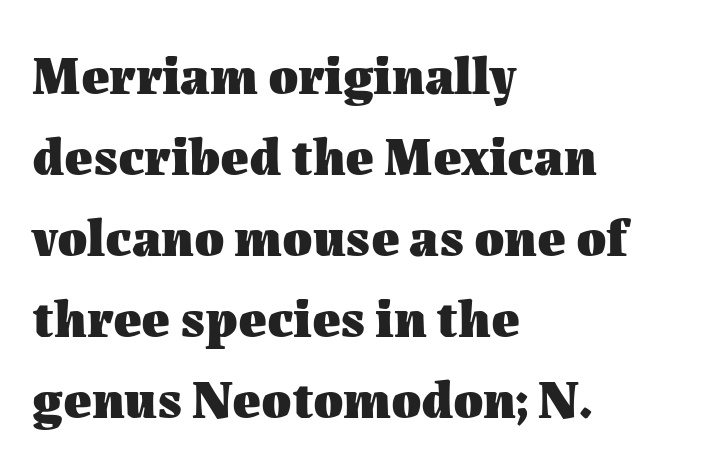
A dark, heavy texture on the line: the type is bold. A typesetter would mark this as roman, not italic. Lines of text with bare space underneath. Notice how descenders clear the ascenders below comfortably — that's standard leading.
